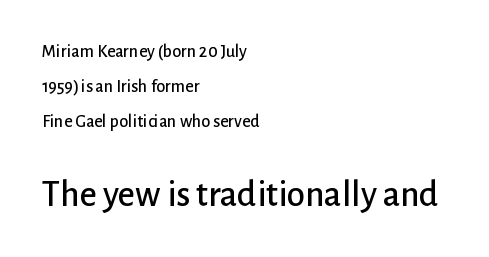
The image shows 37 px sans-serif type, upright; set left-aligned, loose line spacing (1.94x), normal letter spacing, not underlined; the second (bottom) block is 2.06x larger; low stroke contrast and a medium x-height.
